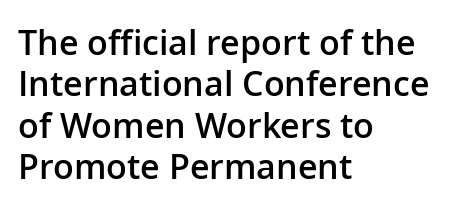
The lines in this sample share a left origin and differ only in where they stop. Short note: letters normally spaced. Has an underline been added? It has not. Its strokes are somewhat broadened, the hallmark of semibold type. Note the varied advance widths — an 'i' is clearly narrower than an 'm'. In terms of posture, this sample is upright.
